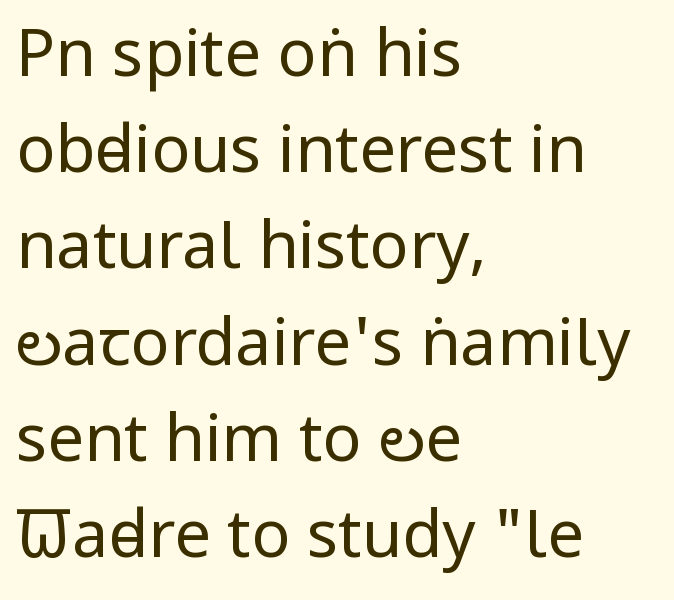
Q: Is the text bold? A: No.
Q: Is the text italic (slanted)? A: No, it is upright.
Q: Is the typeface a serif or a sans-serif typeface? A: Sans-serif.
Q: Is the text underlined? A: No.
Q: How is the paragraph aligned? A: Left-aligned.
Q: Is the spacing between letters normal or unusually wide? A: Normal.
Q: Is the spacing between lines tight, normal or loose? A: Normal.
Q: Width (condensed, normal, or wide)? A: Condensed.
Q: Stroke contrast? A: Low.
Q: x-height? A: Large.
Q: Monospaced? A: No.
